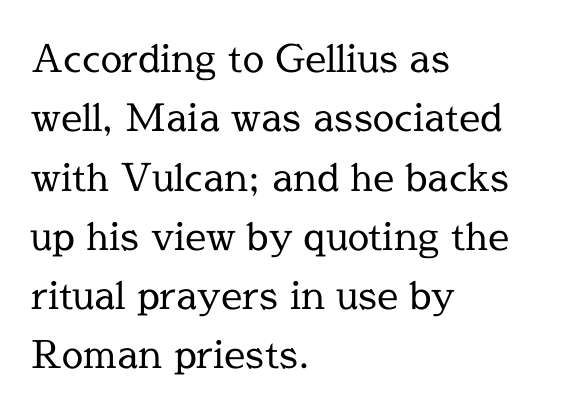
Q: Is the text bold? A: No.
Q: Is the text italic (slanted)? A: No, it is upright.
Q: Is the typeface a serif or a sans-serif typeface? A: Serif.
Q: Is the text underlined? A: No.
Q: How is the paragraph aligned? A: Left-aligned.
Q: Is the spacing between letters normal or unusually wide? A: Normal.
Q: Is the spacing between lines tight, normal or loose? A: Normal.
Q: Width (condensed, normal, or wide)? A: Normal.
Q: x-height? A: Medium.
Q: Monospaced? A: No.
